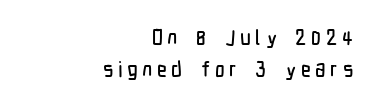
{"italic": "no", "underline": "no", "align": "right", "line_spacing": "normal", "line_spacing_ratio": 1.52, "letter_spacing": "wide", "letter_spacing_em": 0.22, "glyph_px": 21}
